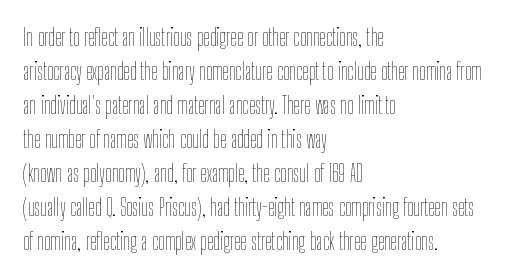
The type sits square on the baseline with zero lean. Stem width sits at or under what a default text font uses. Horizontally, the lines are justified to the leading edge only. This sample keeps an unexceptional amount of space between lines. The space beneath each line is pristine and unruled. There is no visible air inserted between adjacent glyphs.
